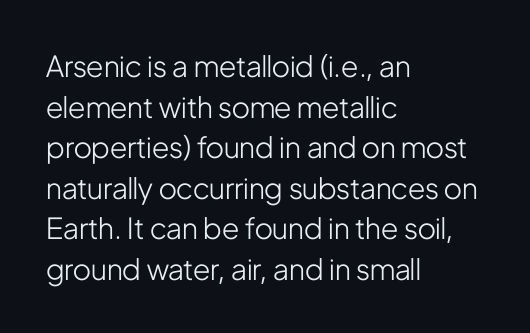
The image shows 29 px light, condensed sans-serif type, upright; set left-aligned, normal line spacing (1.4x), normal letter spacing, not underlined; low stroke contrast and a medium x-height.
